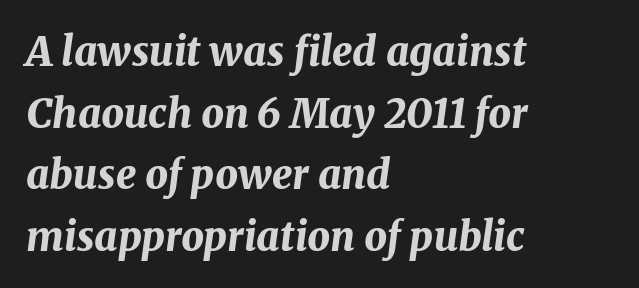
{"italic": "yes", "lean": "right", "slant_degrees": 8, "bold": "yes", "weight": "bold", "width": "normal", "stroke_contrast": "medium", "x_height": "medium", "monospaced": "no", "underline": "no", "align": "left", "line_spacing": "normal", "line_spacing_ratio": 1.54, "letter_spacing": "normal", "letter_spacing_em": 0.0, "glyph_px": 40}
